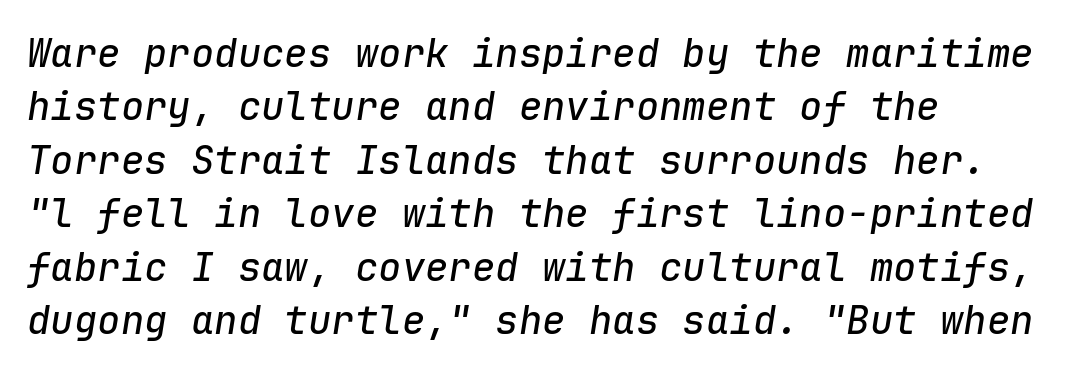
Compared with typical paragraphs, the rows here are spaced about the same. Letters rest on an invisible, unmarked baseline. Observe the lean: these are italic letterforms. The type is set solid horizontally, with unmodified tracking. Each line starts at the same left margin while the right side varies. The letters march in equal steps, a hallmark of fixed-pitch type.
